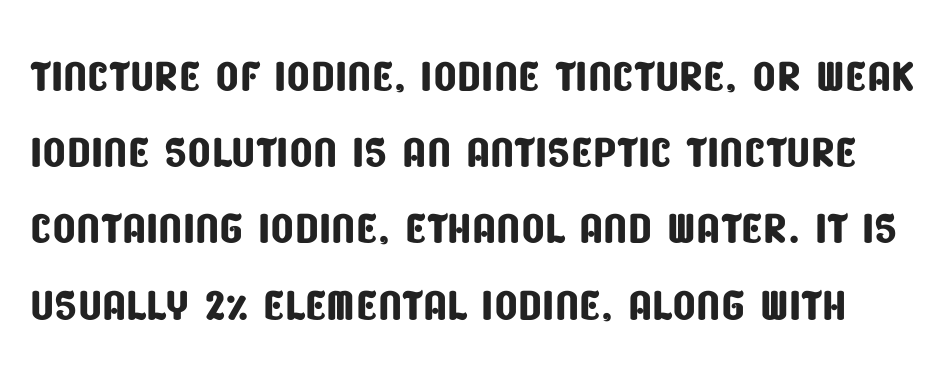
Anything drawn beneath the words? Only blank space. In terms of letterform style, serifs are entirely absent. These lines keep a tight, regular rhythm from letter to letter. Spacing verdict: proportional, widths tailored to each character.
